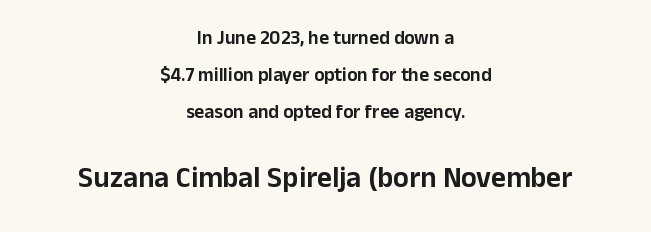
The image shows 29 px sans-serif type, upright; set centered, loose line spacing (1.95x), normal letter spacing, not underlined; the second (bottom) block is 1.53x larger; low stroke contrast and a medium x-height.
